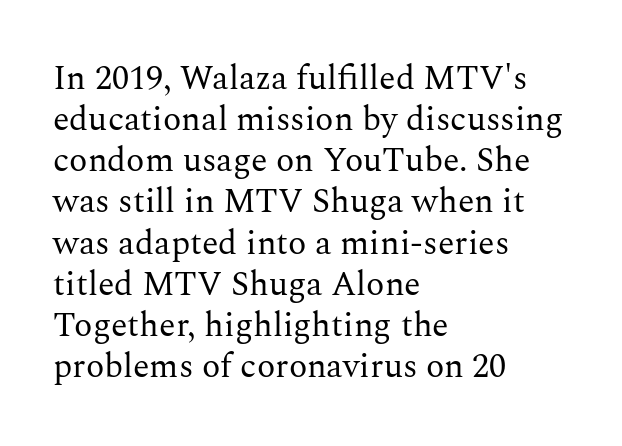
{"serif": "yes", "italic": "no", "bold": "no", "weight": "regular", "width": "normal", "stroke_contrast": "medium", "x_height": "medium", "monospaced": "no", "underline": "no", "align": "left", "line_spacing_ratio": 1.21, "letter_spacing": "normal", "letter_spacing_em": 0.0, "glyph_px": 34}
